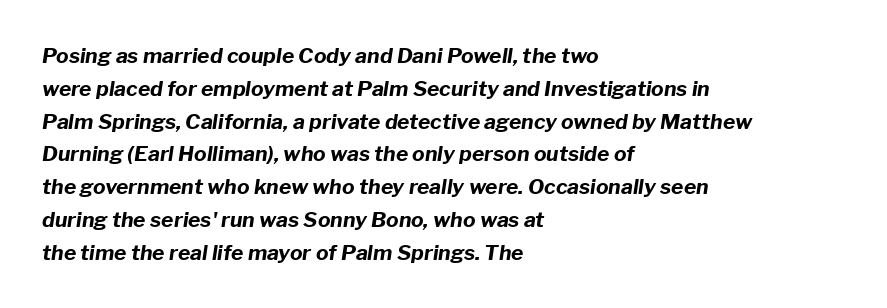
The space between consecutive lines is moderate. Each word holds together tightly as a unit, with standard inter-letter gaps. There's an unmistakable incline to the writing here. If you drew a ruler down the left edge, every line would touch it.
